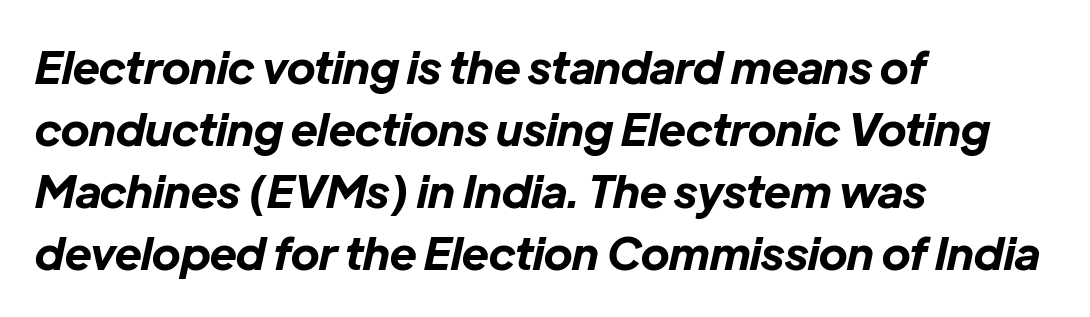
The image shows 45 px bold type, italic (leaning right); set left-aligned, normal line spacing (1.38x), normal letter spacing, not underlined; low stroke contrast and a medium x-height.
